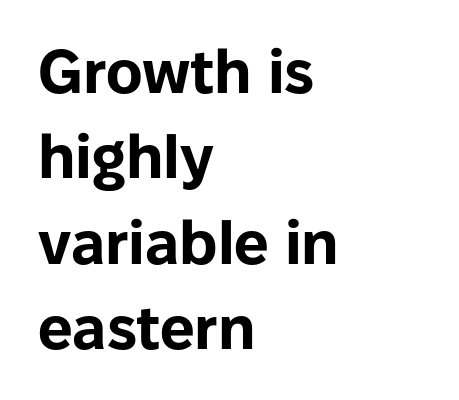
Q: Is the text bold? A: Yes.
Q: Is the text italic (slanted)? A: No, it is upright.
Q: Is the typeface a serif or a sans-serif typeface? A: Sans-serif.
Q: Is the text underlined? A: No.
Q: How is the paragraph aligned? A: Left-aligned.
Q: Is the spacing between letters normal or unusually wide? A: Normal.
Q: Is the spacing between lines tight, normal or loose? A: Normal.
Q: Width (condensed, normal, or wide)? A: Normal.
Q: Stroke contrast? A: Low.
Q: x-height? A: Medium.
Q: Monospaced? A: No.
